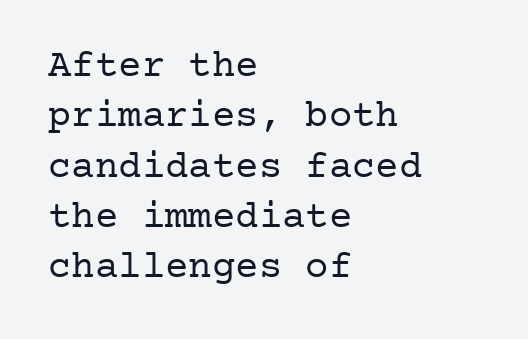
Q: Is the text bold? A: No.
Q: Is the text italic (slanted)? A: No, it is upright.
Q: Is the typeface a serif or a sans-serif typeface? A: Serif.
Q: Is the text underlined? A: No.
Q: How is the paragraph aligned? A: Left-aligned.
Q: Is the spacing between letters normal or unusually wide? A: Normal.
Q: Is the spacing between lines tight, normal or loose? A: Normal.
Q: Width (condensed, normal, or wide)? A: Normal.
Q: Stroke contrast? A: Low.
Q: x-height? A: Medium.
